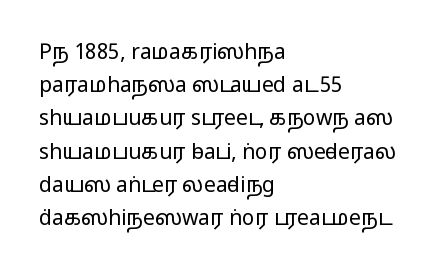
The face looks like a standard text weight, possibly lighter. Short and long lines alike share a common starting point at left. Vertically, the passage feels balanced, rows spaced as you'd expect. A bare baseline throughout the passage. Here the glyphs are tracked normally, forming tight word shapes.
